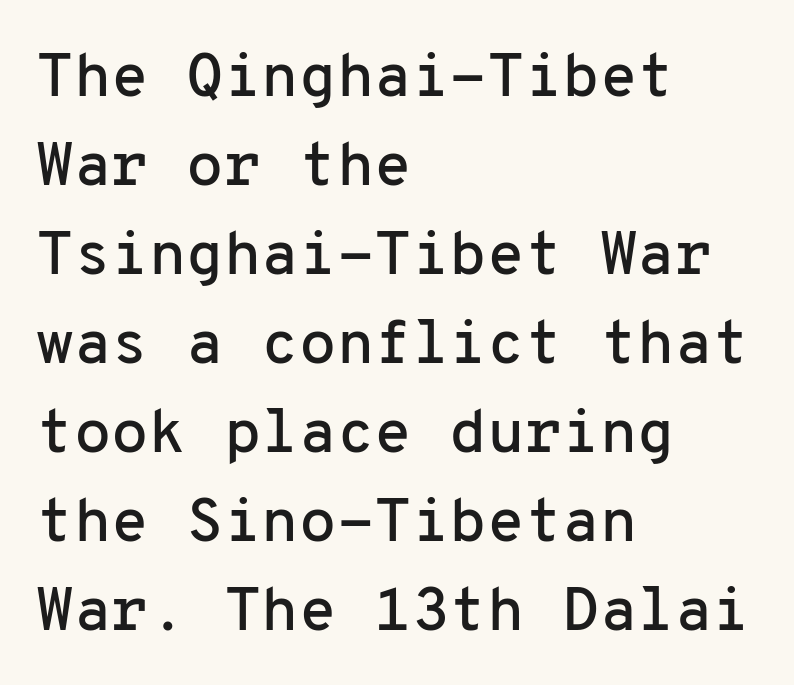
The compositor pushed each line to the left boundary. Honestly, the row spacing looks completely unremarkable. The foot of each line stays bare and open. The rendering keeps characters at their native spacing.
